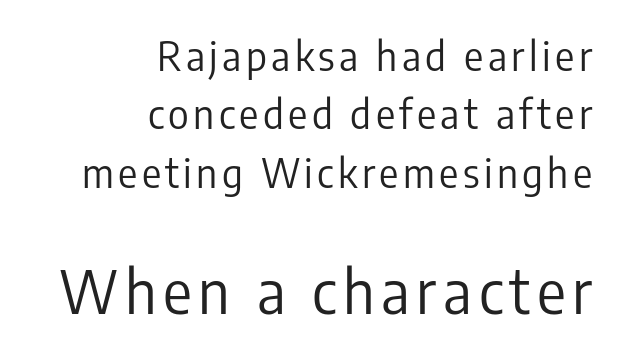
Q: Is the text bold? A: No.
Q: Is the text italic (slanted)? A: No, it is upright.
Q: Is the typeface a serif or a sans-serif typeface? A: Sans-serif.
Q: Is the text underlined? A: No.
Q: How is the paragraph aligned? A: Right-aligned.
Q: Is the spacing between lines tight, normal or loose? A: Normal.
Q: Which block of text is set in a larger size, the first (top) or the second (bottom)? A: The second (bottom) one.
Q: Width (condensed, normal, or wide)? A: Condensed.
Q: Stroke contrast? A: Low.
Q: x-height? A: Medium.
Q: Monospaced? A: No.
